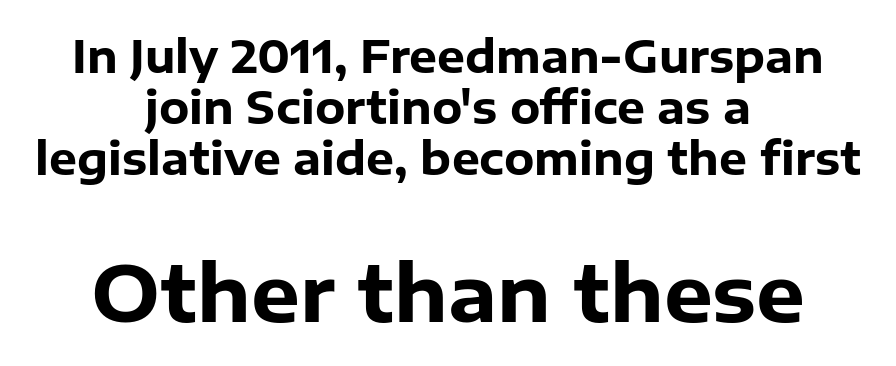
The image shows 77 px heavy sans-serif type, upright; set centered, line spacing 1.16x, normal letter spacing, not underlined; the second (bottom) block is 1.75x larger; low stroke contrast and a medium x-height.
